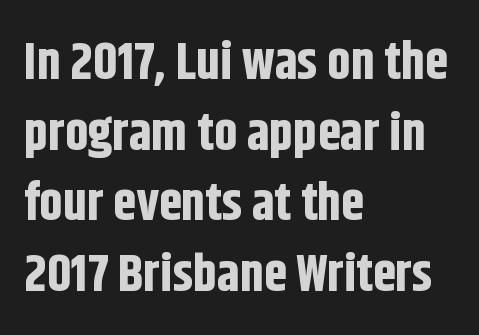
Q: Is the text bold? A: Yes.
Q: Is the text italic (slanted)? A: No, it is upright.
Q: Is the typeface a serif or a sans-serif typeface? A: Sans-serif.
Q: Is the text underlined? A: No.
Q: How is the paragraph aligned? A: Left-aligned.
Q: Is the spacing between letters normal or unusually wide? A: Normal.
Q: Is the spacing between lines tight, normal or loose? A: Normal.
Q: Width (condensed, normal, or wide)? A: Condensed.
Q: Stroke contrast? A: Low.
Q: x-height? A: Large.
Q: Monospaced? A: No.
